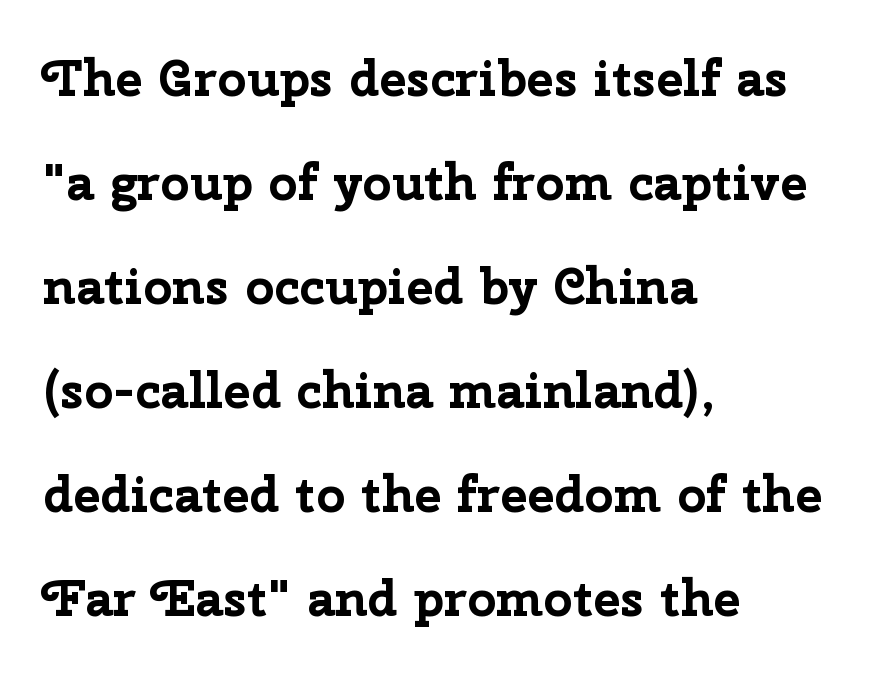
The image shows 51 px bold sans-serif type, upright; set left-aligned, loose line spacing (2.04x), normal letter spacing, not underlined; low stroke contrast and a medium x-height.
